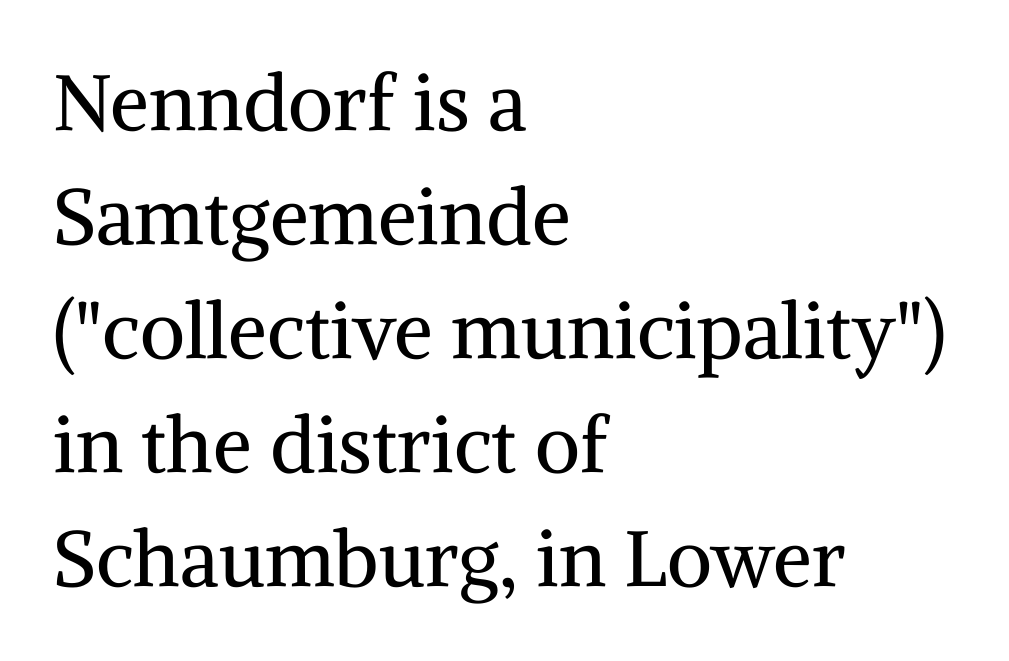
Q: Is the text bold? A: No.
Q: Is the text italic (slanted)? A: No, it is upright.
Q: Is the typeface a serif or a sans-serif typeface? A: Serif.
Q: Is the text underlined? A: No.
Q: How is the paragraph aligned? A: Left-aligned.
Q: Is the spacing between letters normal or unusually wide? A: Normal.
Q: Is the spacing between lines tight, normal or loose? A: Normal.
Q: Width (condensed, normal, or wide)? A: Normal.
Q: Stroke contrast? A: Medium.
Q: x-height? A: Medium.
Q: Monospaced? A: No.
